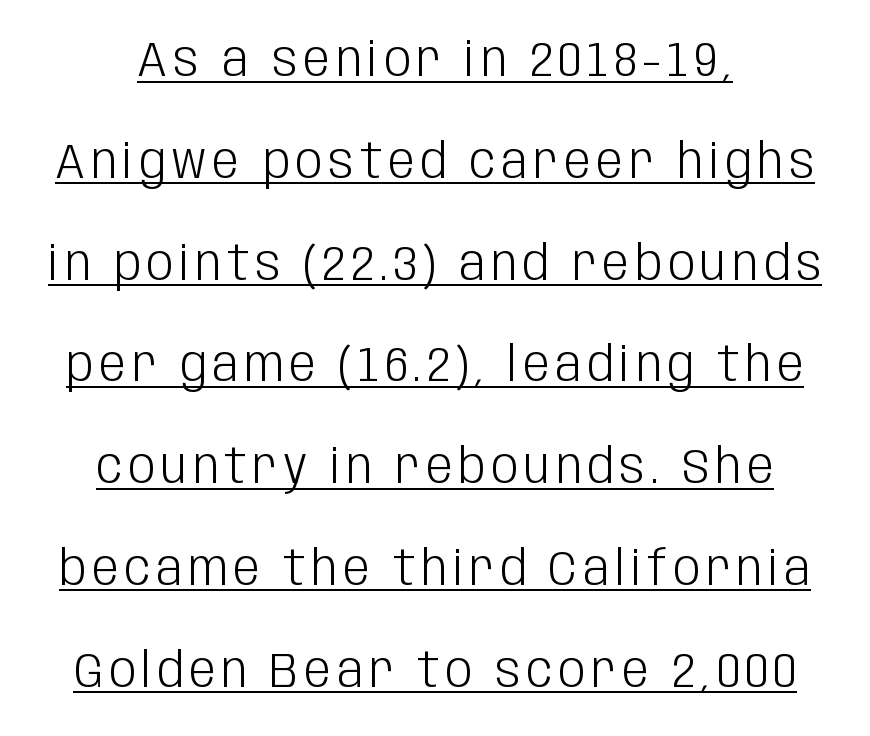
{"serif": "no", "italic": "no", "bold": "no", "weight": "light", "width": "condensed", "stroke_contrast": "low", "x_height": "large", "monospaced": "no", "underline": "yes", "line_spacing": "loose", "line_spacing_ratio": 2.12, "glyph_px": 48}
